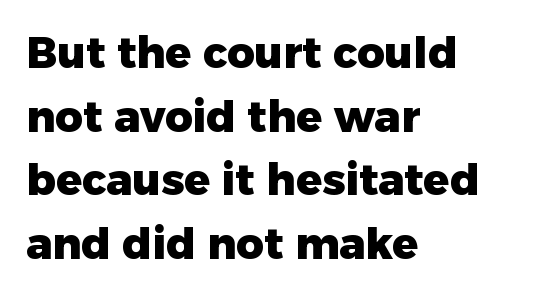
Q: Is the text bold? A: Yes.
Q: Is the text italic (slanted)? A: No, it is upright.
Q: Is the typeface a serif or a sans-serif typeface? A: Sans-serif.
Q: Is the text underlined? A: No.
Q: How is the paragraph aligned? A: Left-aligned.
Q: Is the spacing between letters normal or unusually wide? A: Normal.
Q: Is the spacing between lines tight, normal or loose? A: Normal.
Q: Width (condensed, normal, or wide)? A: Normal.
Q: Stroke contrast? A: Low.
Q: x-height? A: Medium.
Q: Monospaced? A: No.
